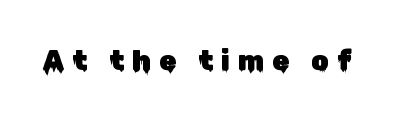
Q: Is the text italic (slanted)? A: No, it is upright.
Q: Is the typeface a serif or a sans-serif typeface? A: Sans-serif.
Q: Is the text underlined? A: No.
Q: Is the spacing between letters normal or unusually wide? A: Unusually wide.
Q: Width (condensed, normal, or wide)? A: Normal.
Q: Stroke contrast? A: Low.
Q: x-height? A: Medium.
Q: Monospaced? A: No.
